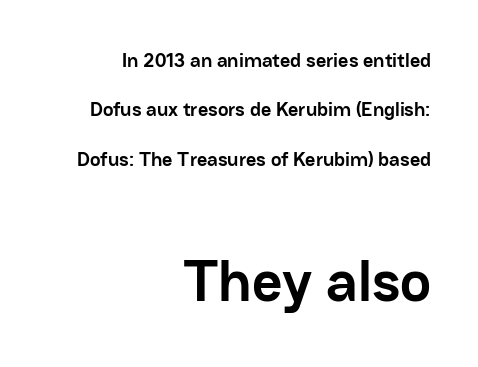
If you squint, the bottom block still reads clearly — it's the larger of the two. Spacing verdict: proportional, widths tailored to each character. Has an underline been added? It has not. Pretty heavy lettering here — definitely bold.
